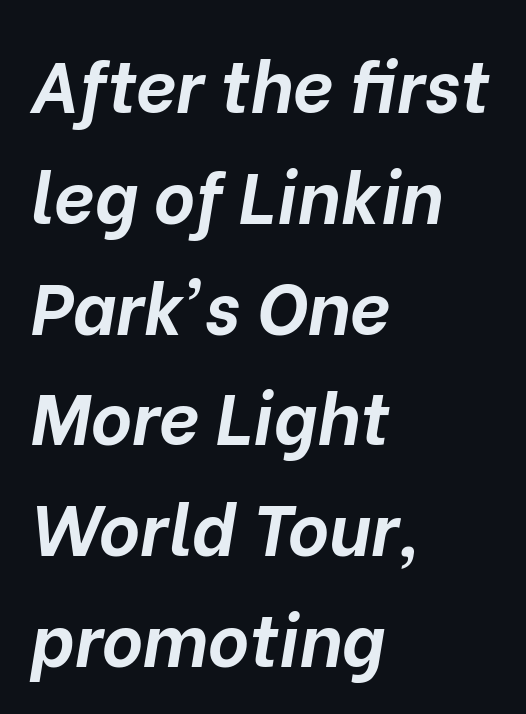
Is the type slanted? Yes — the strokes lean at a clear angle. Normally led — the rows are evenly, conventionally spaced. This is heavy type, rendered in bold. Characters follow at the spacing the type designer built in. Quick note: underline off. These lines are rendered in a variable-pitch font.
